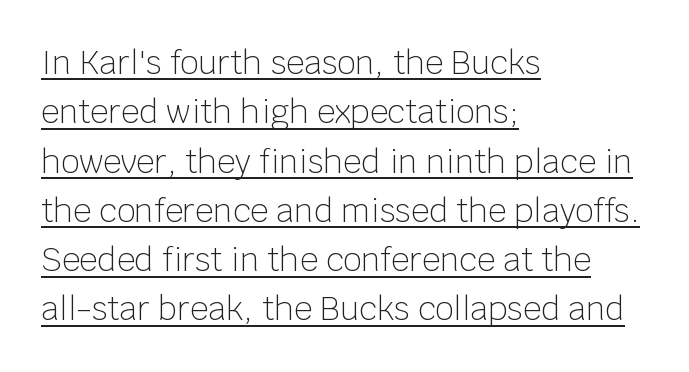
The image shows 32 px light sans-serif type, upright; set left-aligned, normal line spacing (1.54x), normal letter spacing, underlined; low stroke contrast and a large x-height.
